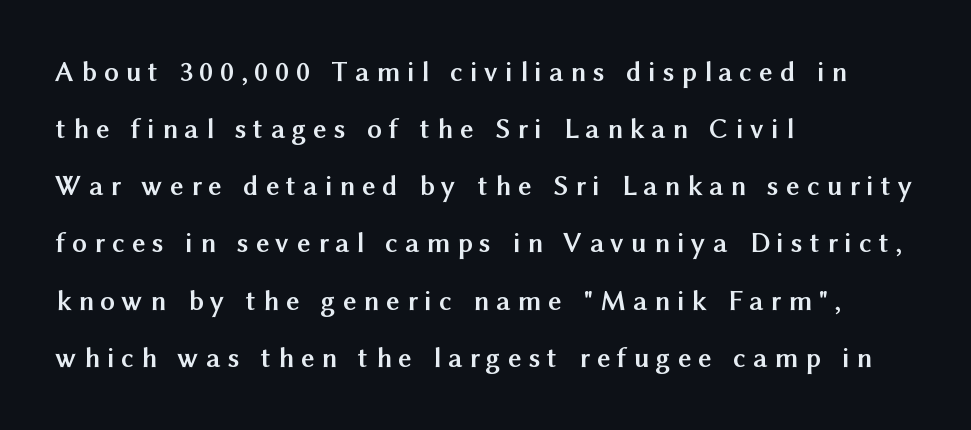
Q: Is the text bold? A: Yes.
Q: Is the text italic (slanted)? A: No, it is upright.
Q: Is the typeface a serif or a sans-serif typeface? A: Sans-serif.
Q: Is the text underlined? A: No.
Q: How is the paragraph aligned? A: Left-aligned.
Q: Is the spacing between letters normal or unusually wide? A: Unusually wide.
Q: Is the spacing between lines tight, normal or loose? A: Loose.
Q: Width (condensed, normal, or wide)? A: Normal.
Q: Stroke contrast? A: Medium.
Q: x-height? A: Medium.
Q: Monospaced? A: No.
